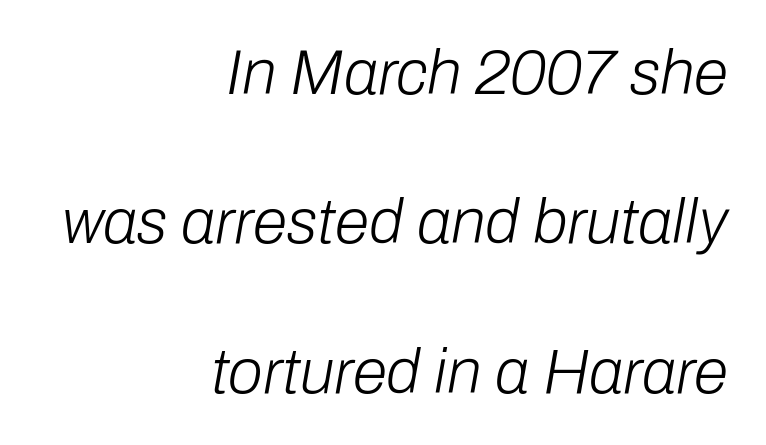
The image shows 63 px light type, italic (leaning right); set right-aligned, loose line spacing (2.37x), normal letter spacing, not underlined; low stroke contrast and a medium x-height.
